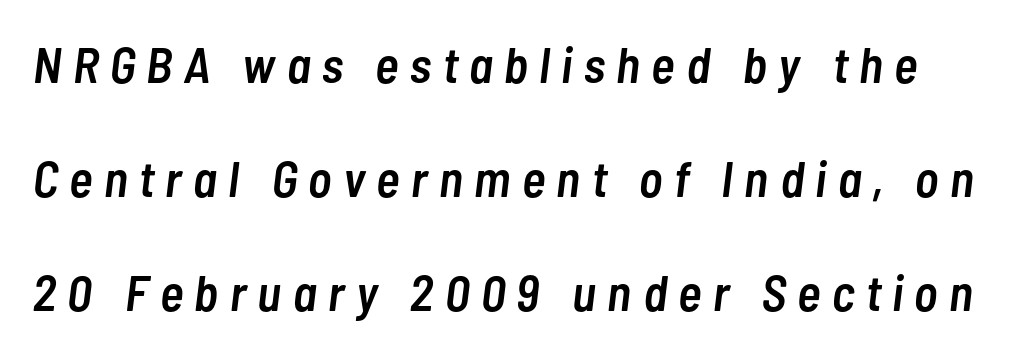
The face used here is proportionally spaced, like ordinary book or web type. Set as a demibold, roughly 600 on the weight scale. The gap between lines stays unmarked. A typesetter would call this heavily tracked-out type. Emphasis-style slanted type is in use.
